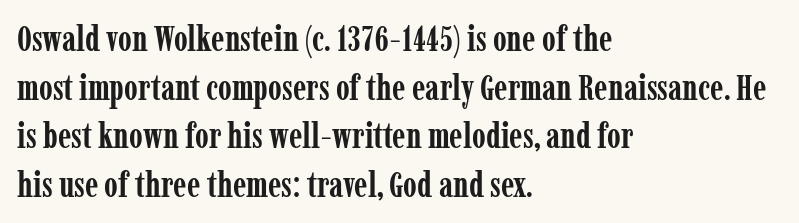
Q: Is the text bold? A: Yes.
Q: Is the text italic (slanted)? A: No, it is upright.
Q: Is the typeface a serif or a sans-serif typeface? A: Serif.
Q: Is the text underlined? A: No.
Q: How is the paragraph aligned? A: Left-aligned.
Q: Is the spacing between letters normal or unusually wide? A: Normal.
Q: Is the spacing between lines tight, normal or loose? A: Normal.
Q: Width (condensed, normal, or wide)? A: Condensed.
Q: Stroke contrast? A: Low.
Q: x-height? A: Medium.
Q: Monospaced? A: No.
